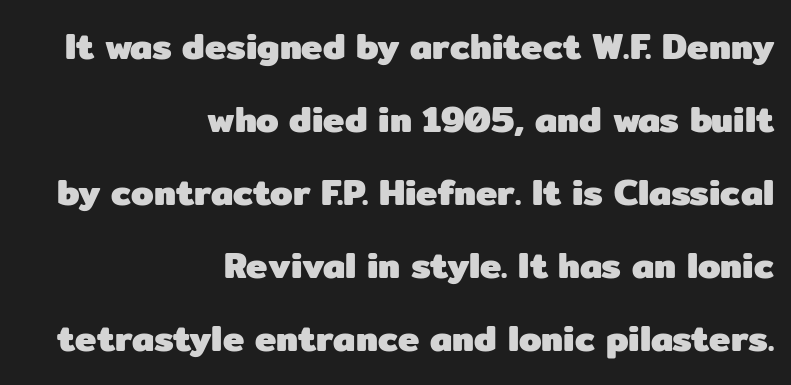
{"serif": "no", "italic": "no", "bold": "yes", "weight": "heavy", "width": "normal", "stroke_contrast": "low", "x_height": "medium", "monospaced": "no", "underline": "no", "align": "right", "line_spacing": "loose", "line_spacing_ratio": 2.03, "letter_spacing": "normal", "letter_spacing_em": 0.0, "glyph_px": 36}
